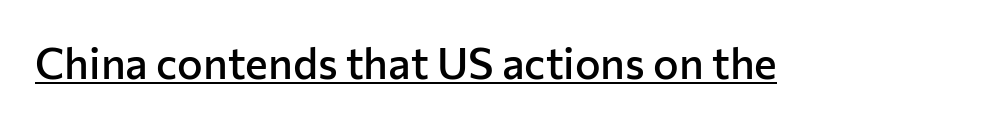
Q: Is the text bold? A: Semi-bold.
Q: Is the text italic (slanted)? A: No, it is upright.
Q: Is the typeface a serif or a sans-serif typeface? A: Sans-serif.
Q: Is the text underlined? A: Yes.
Q: Is the spacing between letters normal or unusually wide? A: Normal.
Q: Width (condensed, normal, or wide)? A: Normal.
Q: Stroke contrast? A: Low.
Q: x-height? A: Medium.
Q: Monospaced? A: No.
